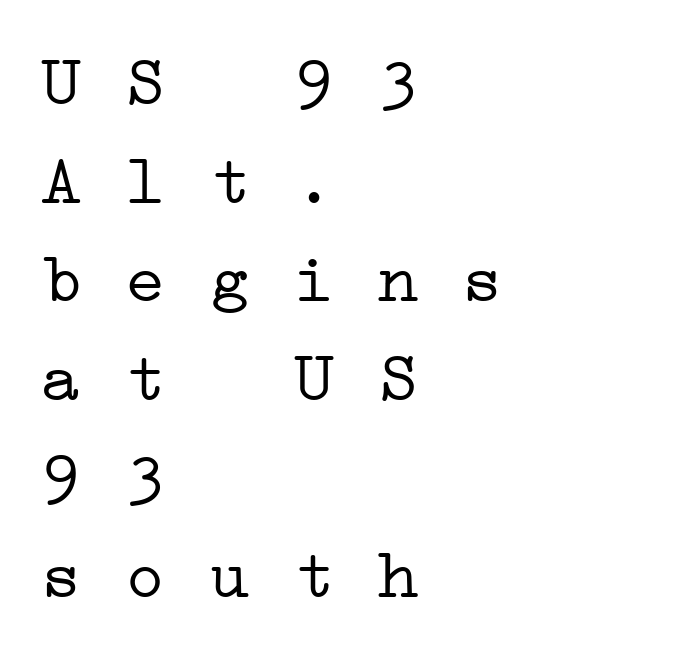
{"serif": "yes", "bold": "no", "weight": "light", "width": "wide", "stroke_contrast": "low", "x_height": "medium", "monospaced": "yes", "underline": "no", "align": "left", "line_spacing": "normal", "line_spacing_ratio": 1.41, "letter_spacing": "normal", "letter_spacing_em": 0.0, "glyph_px": 70}
